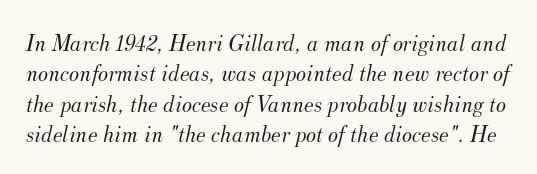
Descenders hang freely into open space. No heavy texture on the line: the type isn't bold. A normal amount of white space separates one row of letters from the next. Compared with ordinary roman type, these characters are visibly tilted. Nothing unusual about the tracking: characters are spaced as the font intends.
